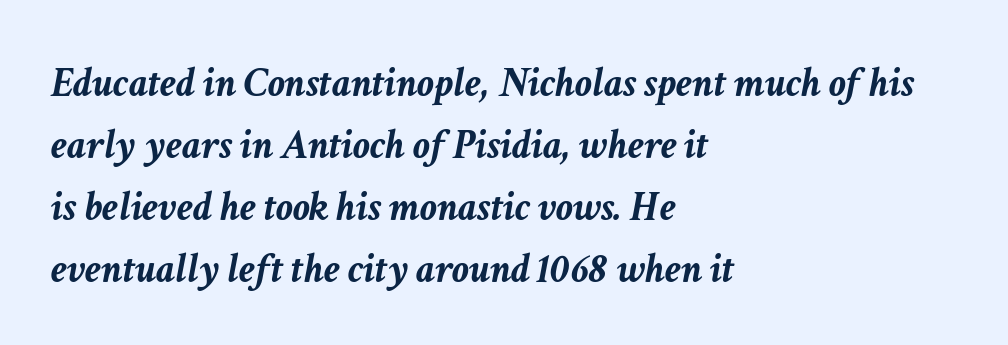
The image shows 42 px semibold type, italic (leaning right); set left-aligned, normal line spacing (1.48x), normal letter spacing, not underlined; low stroke contrast and a medium x-height.
